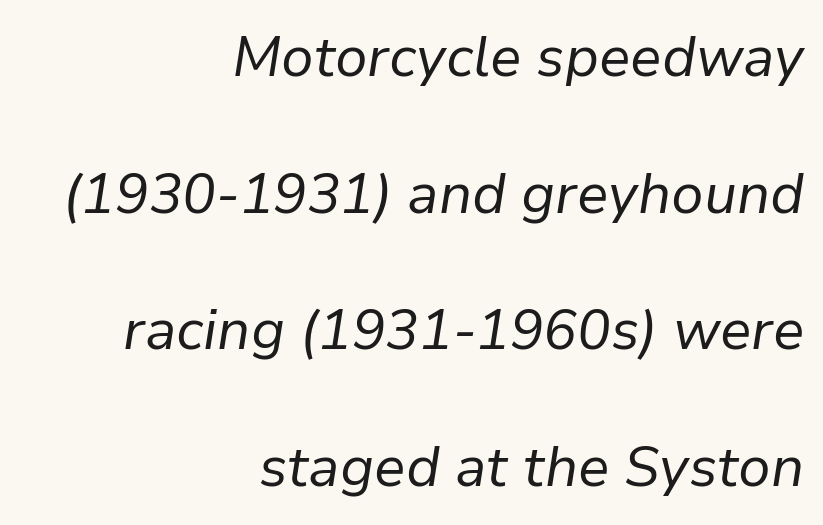
{"italic": "yes", "lean": "right", "slant_degrees": 9, "bold": "no", "weight": "regular", "width": "normal", "stroke_contrast": "low", "x_height": "medium", "monospaced": "no", "underline": "no", "align": "right", "line_spacing": "loose", "line_spacing_ratio": 2.44, "letter_spacing": "normal", "letter_spacing_em": 0.0, "glyph_px": 56}
